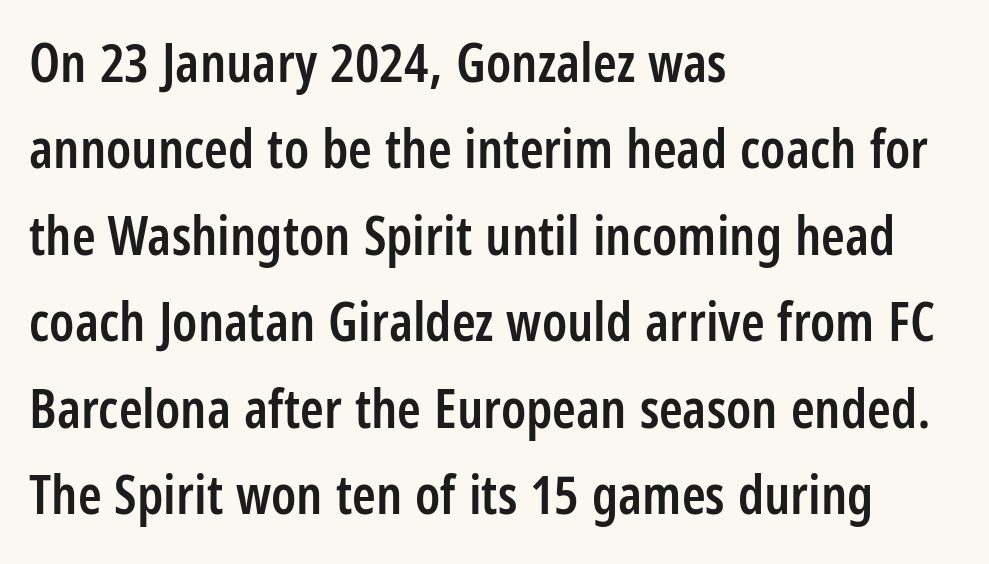
Q: Is the text bold? A: Semi-bold.
Q: Is the text italic (slanted)? A: No, it is upright.
Q: Is the typeface a serif or a sans-serif typeface? A: Sans-serif.
Q: Is the text underlined? A: No.
Q: How is the paragraph aligned? A: Left-aligned.
Q: Is the spacing between letters normal or unusually wide? A: Normal.
Q: Is the spacing between lines tight, normal or loose? A: Normal.
Q: Width (condensed, normal, or wide)? A: Condensed.
Q: Stroke contrast? A: Low.
Q: x-height? A: Large.
Q: Monospaced? A: No.
